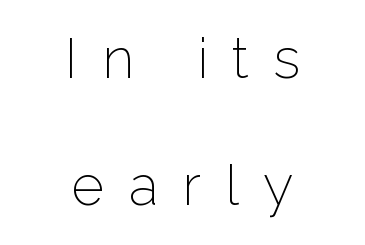
The image shows 56 px light sans-serif type, upright; set centered, loose line spacing (2.27x), unusually wide letter spacing (+0.43 em), not underlined; low stroke contrast and a medium x-height.
